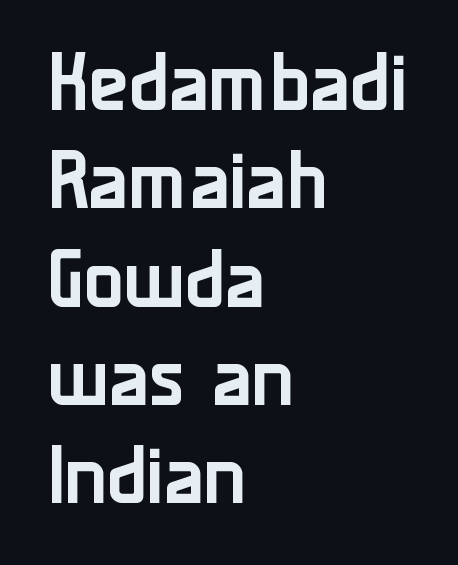
{"serif": "no", "italic": "no", "width": "normal", "stroke_contrast": "low", "x_height": "medium", "monospaced": "no", "underline": "no", "align": "left", "line_spacing": "normal", "line_spacing_ratio": 1.49, "letter_spacing": "normal", "letter_spacing_em": 0.0, "glyph_px": 66}
